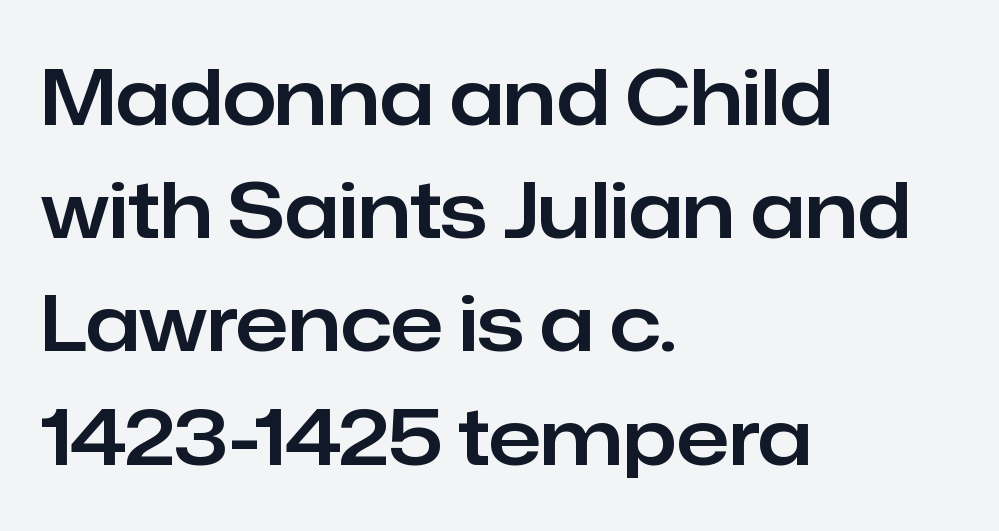
The image shows 77 px sans-serif type, upright; set left-aligned, normal line spacing (1.47x), normal letter spacing, not underlined; low stroke contrast and a medium x-height.
